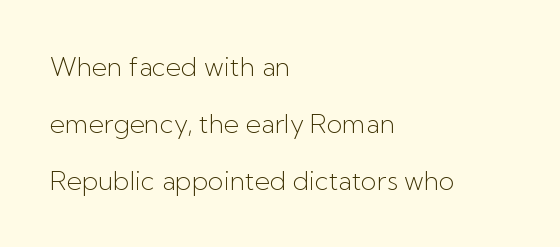
{"italic": "no", "bold": "no", "underline": "no", "align": "left", "line_spacing": "loose", "line_spacing_ratio": 2.19, "letter_spacing": "normal", "letter_spacing_em": 0.0, "glyph_px": 26}
